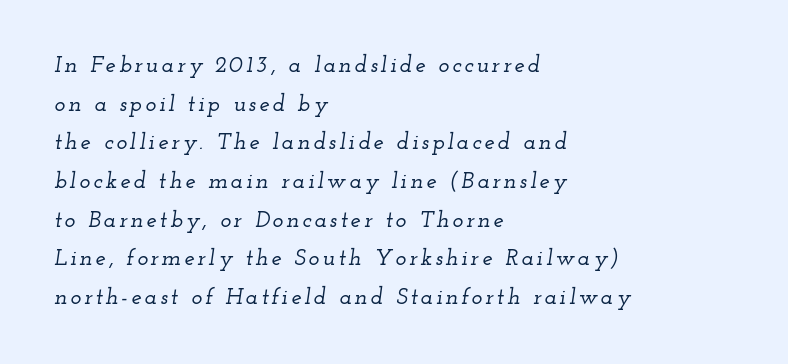
{"italic": "yes", "lean": "right", "slant_degrees": 12, "underline": "no", "align": "left", "line_spacing": "normal", "line_spacing_ratio": 1.68, "glyph_px": 23}
